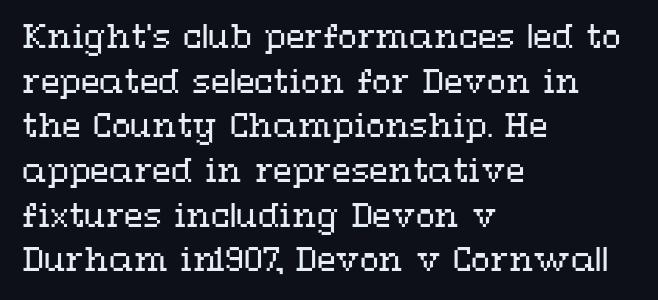
{"italic": "no", "bold": "no", "weight": "regular", "width": "wide", "stroke_contrast": "medium", "x_height": "medium", "monospaced": "no", "underline": "no", "align": "left", "line_spacing": "normal", "line_spacing_ratio": 1.44, "letter_spacing": "normal", "letter_spacing_em": 0.0, "glyph_px": 31}
